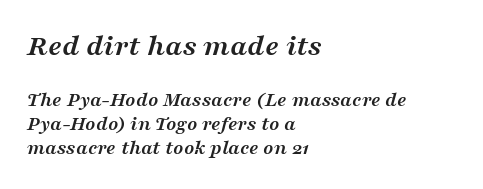
The image shows 31 px semibold, wide serif type, italic (leaning right); set left-aligned, tight line spacing (1.14x), normal letter spacing, not underlined; the first (top) block is 1.48x larger; medium stroke contrast and a medium x-height.
